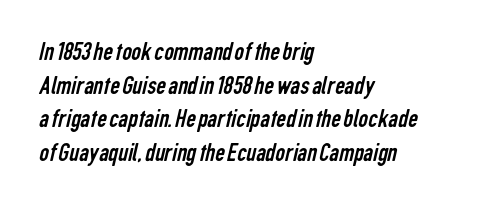
{"bold": "no", "underline": "no", "align": "left", "line_spacing": "normal", "line_spacing_ratio": 1.25, "letter_spacing": "normal", "letter_spacing_em": 0.0, "glyph_px": 27}
